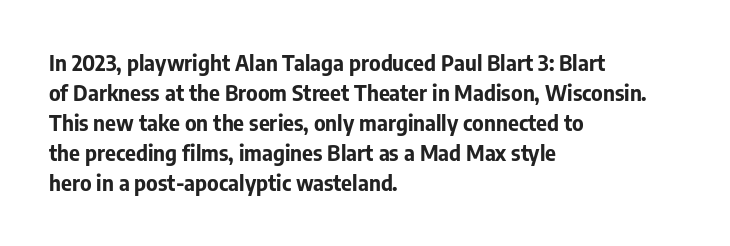
The image shows 21 px bold type, upright; set left-aligned, normal line spacing (1.43x), normal letter spacing, not underlined.
